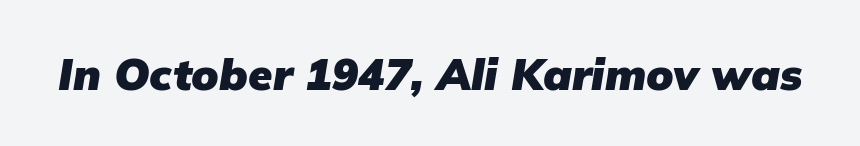
The image shows 44 px heavy type, italic (leaning right); set normal letter spacing, not underlined; low stroke contrast and a medium x-height.
